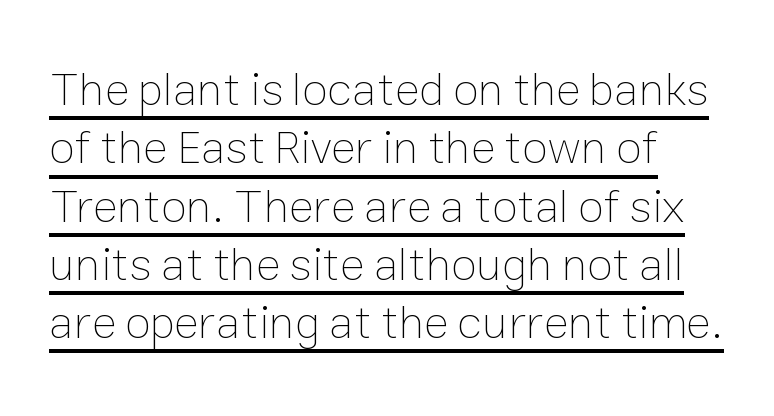
Q: Is the text bold? A: No.
Q: Is the text italic (slanted)? A: No, it is upright.
Q: Is the text underlined? A: Yes.
Q: Is the spacing between letters normal or unusually wide? A: Normal.
Q: Width (condensed, normal, or wide)? A: Normal.
Q: Stroke contrast? A: Low.
Q: x-height? A: Medium.
Q: Monospaced? A: No.
